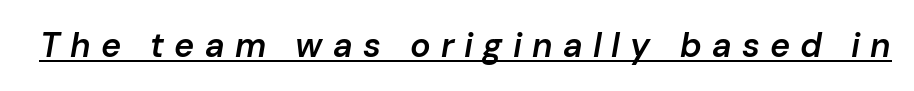
{"italic": "yes", "lean": "right", "slant_degrees": 10, "bold": "semi", "weight": "semibold", "width": "normal", "stroke_contrast": "low", "x_height": "medium", "monospaced": "no", "underline": "yes", "letter_spacing": "wide", "letter_spacing_em": 0.3, "glyph_px": 34}
